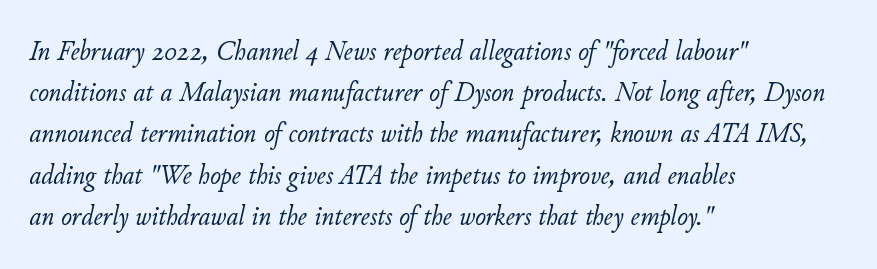
The image shows 29 px light type, italic (leaning right); set left-aligned, normal line spacing (1.42x), normal letter spacing, not underlined; low stroke contrast and a small x-height.
